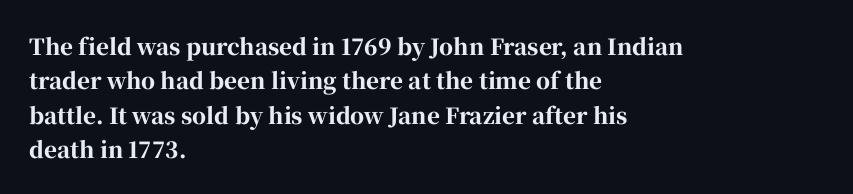
{"italic": "no", "bold": "yes", "underline": "no", "align": "left", "line_spacing": "normal", "line_spacing_ratio": 1.56, "letter_spacing": "normal", "letter_spacing_em": 0.0, "glyph_px": 22}
